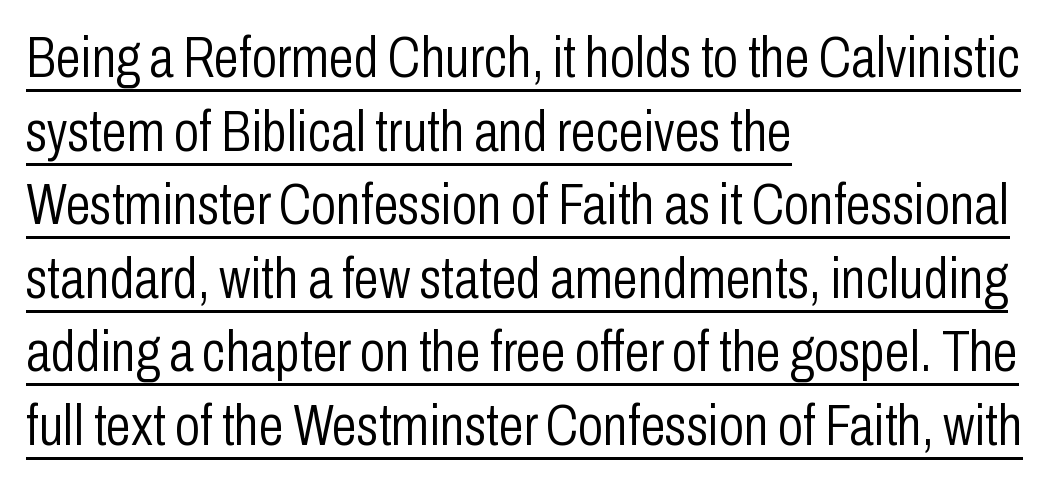
Unbolded letterforms with no extra heft. Observe the absence of serifs on each vertical stroke in this sample. Tracking value appears to be zero — textbook default spacing. Notice how the stems are strictly vertical — no italics here. The block of text has a typical density, with ordinary space between rows. These lines are rendered in a variable-pitch font.
